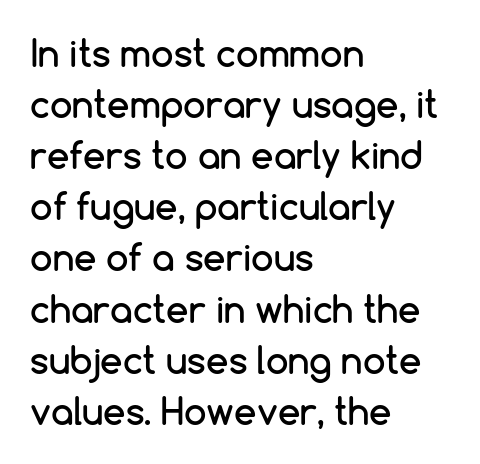
Q: Is the text italic (slanted)? A: No, it is upright.
Q: Is the typeface a serif or a sans-serif typeface? A: Sans-serif.
Q: Is the text underlined? A: No.
Q: How is the paragraph aligned? A: Left-aligned.
Q: Is the spacing between letters normal or unusually wide? A: Normal.
Q: Is the spacing between lines tight, normal or loose? A: Normal.
Q: Width (condensed, normal, or wide)? A: Normal.
Q: Stroke contrast? A: Low.
Q: x-height? A: Medium.
Q: Monospaced? A: No.
